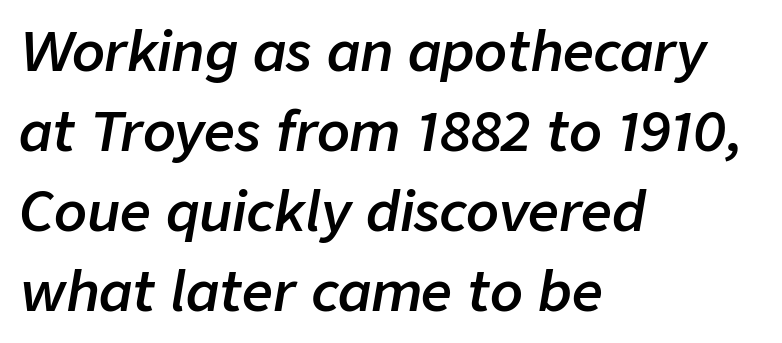
Students, this is semibold: more ink than regular, less than bold. This sample uses an oblique cut, with every glyph tilted off the vertical. Here the designer chose a conventional face with non-uniform glyph widths. Words appear dense and cohesive because spacing is normal.
